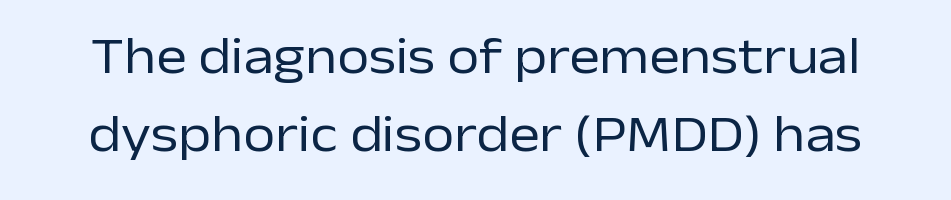
What kind of face is this? One without serifs — a sans. A bare baseline throughout the passage. No heavy texture on the line: the type isn't bold. The letterforms sit shoulder to shoulder at normal distance. The lettering holds an erect, upright posture throughout.
